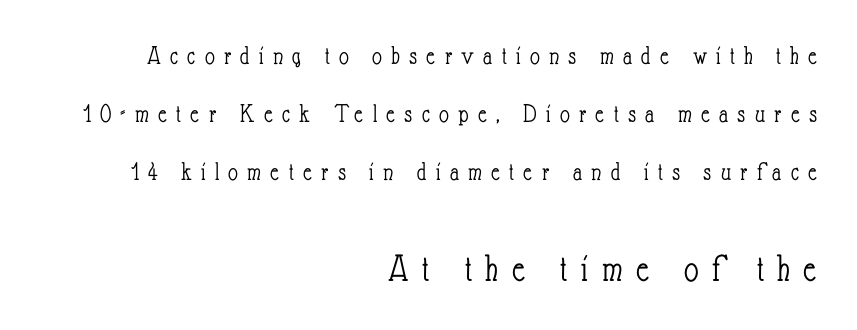
The image shows 40 px light, condensed type, upright; set right-aligned, loose line spacing (2.15x), unusually wide letter spacing (+0.34 em), not underlined; the second (bottom) block is 1.48x larger; low stroke contrast and a small x-height.
